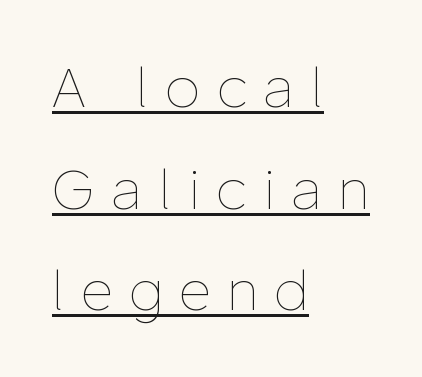
The image shows 55 px thin type, upright; set left-aligned, line spacing 1.85x, unusually wide letter spacing (+0.32 em), underlined; low stroke contrast and a medium x-height.
